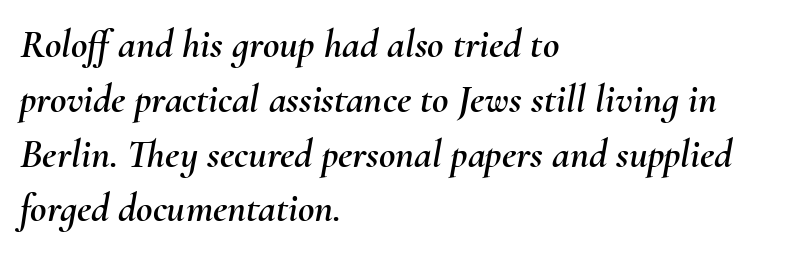
Yep, that's italic — everything's leaning. Interline gaps are of average width in this sample. Only glyphs here, with clear space below each row. Left-aligned paragraph, ragged on the right. Standard letterfit; no display-style spreading of the glyphs. Spacing verdict: proportional, widths tailored to each character.
